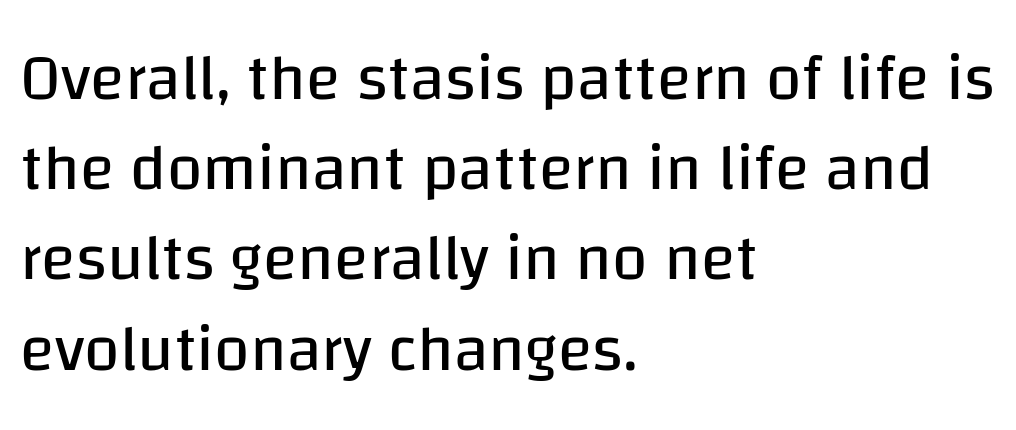
The image shows 64 px regular-weight sans-serif type, upright; set left-aligned, normal line spacing (1.41x), normal letter spacing, not underlined; low stroke contrast and a large x-height.
